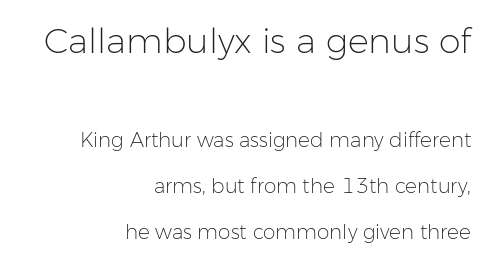
Q: Is the text bold? A: No.
Q: Is the text italic (slanted)? A: No, it is upright.
Q: Is the typeface a serif or a sans-serif typeface? A: Sans-serif.
Q: Is the text underlined? A: No.
Q: How is the paragraph aligned? A: Right-aligned.
Q: Is the spacing between letters normal or unusually wide? A: Normal.
Q: Is the spacing between lines tight, normal or loose? A: Loose.
Q: Which block of text is set in a larger size, the first (top) or the second (bottom)? A: The first (top) one.
Q: Width (condensed, normal, or wide)? A: Normal.
Q: Stroke contrast? A: Low.
Q: x-height? A: Medium.
Q: Monospaced? A: No.
